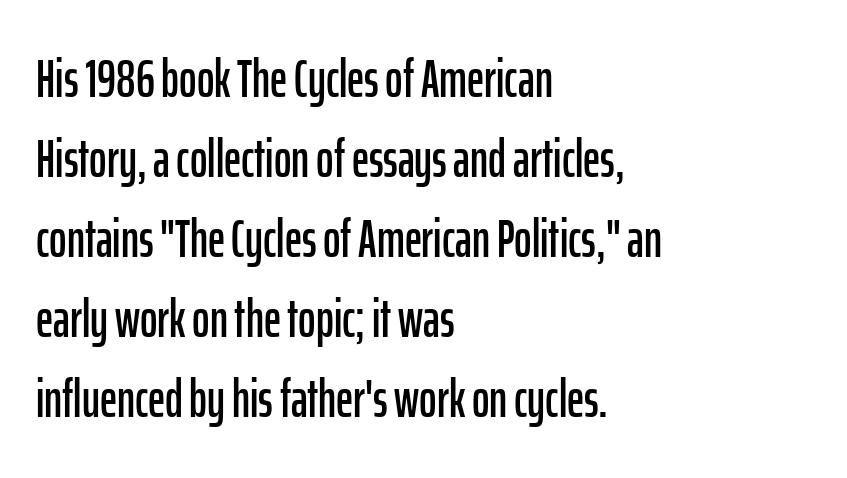
The image shows 53 px condensed sans-serif type, upright; set left-aligned, normal line spacing (1.51x), normal letter spacing, not underlined; low stroke contrast and a medium x-height.
